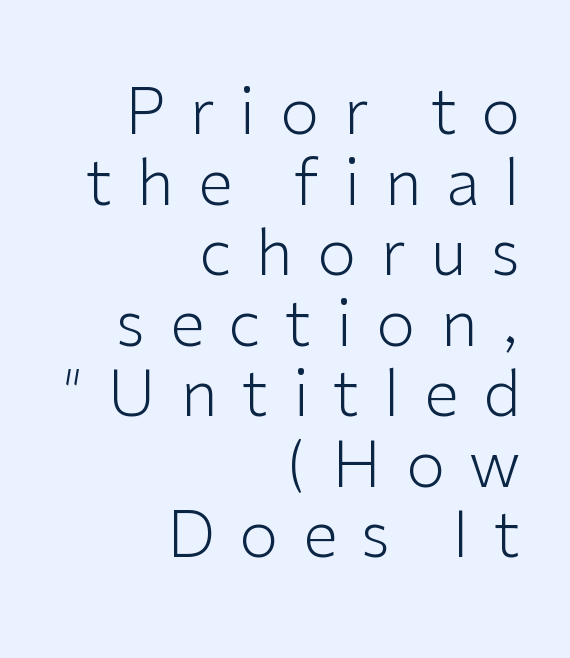
Q: Is the text bold? A: No.
Q: Is the text italic (slanted)? A: No, it is upright.
Q: Is the typeface a serif or a sans-serif typeface? A: Sans-serif.
Q: Is the text underlined? A: No.
Q: How is the paragraph aligned? A: Right-aligned.
Q: Is the spacing between letters normal or unusually wide? A: Unusually wide.
Q: Is the spacing between lines tight, normal or loose? A: Tight.
Q: Width (condensed, normal, or wide)? A: Normal.
Q: Stroke contrast? A: Low.
Q: x-height? A: Medium.
Q: Monospaced? A: No.
